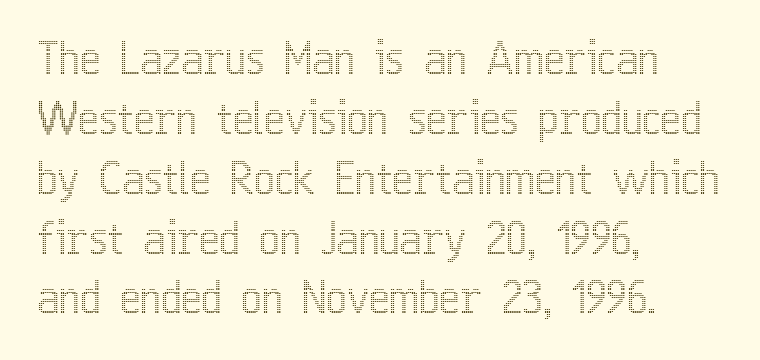
{"italic": "no", "width": "condensed", "x_height": "medium", "monospaced": "no", "underline": "no", "align": "left", "line_spacing": "normal", "line_spacing_ratio": 1.36, "letter_spacing": "normal", "letter_spacing_em": 0.0, "glyph_px": 44}
